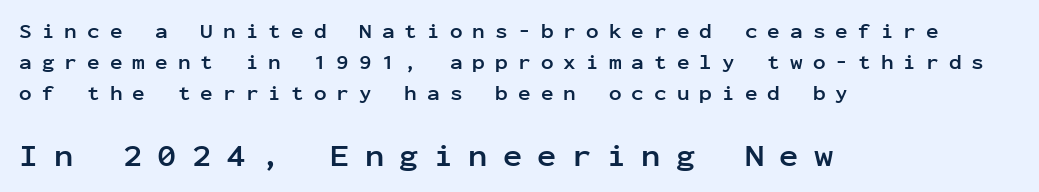
One glance says typical: line gaps are just what's usual. The rendering enlarges the type as you move from the upper chunk to the lower. Reading down the block, your eye returns to a fixed left position each line. These lines have a slow, spaced-out rhythm from letter to letter.
